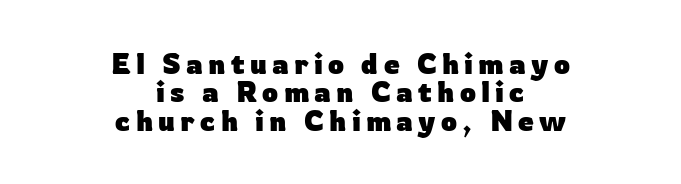
The passage shown is emphatically bold. You could not count columns in this text — the font is proportionally spaced. Style check: upright. The type family on display is of the sans-serif kind. Typeset on center — no edge is straight.
